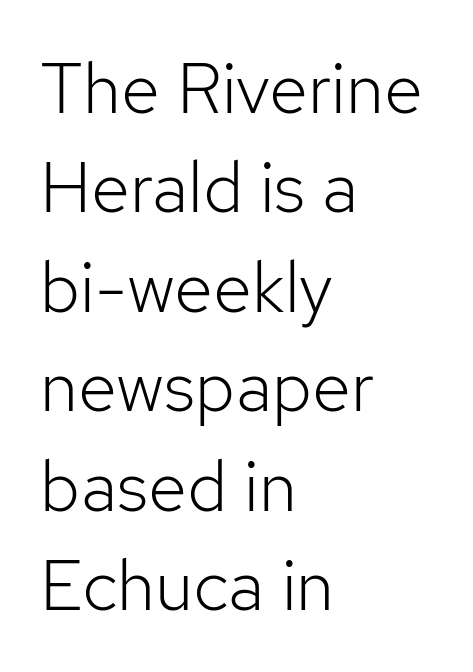
This block has exactly the height ordinary leading produces. Standard letterfit; no display-style spreading of the glyphs. The lines in this sample share a left origin and differ only in where they stop. This rendering features lettering with no underline. Counters stay open thanks to moderate or lighter strokes. Italic? Not at all — the glyphs are vertical.
